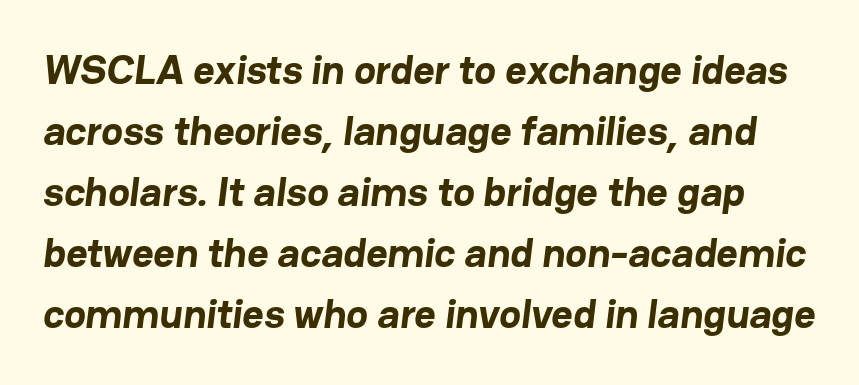
Q: Is the text bold? A: Yes.
Q: Is the typeface a serif or a sans-serif typeface? A: Sans-serif.
Q: Is the text underlined? A: No.
Q: Is the spacing between letters normal or unusually wide? A: Normal.
Q: Is the spacing between lines tight, normal or loose? A: Normal.
Q: Width (condensed, normal, or wide)? A: Normal.
Q: Stroke contrast? A: Low.
Q: x-height? A: Medium.
Q: Monospaced? A: No.
